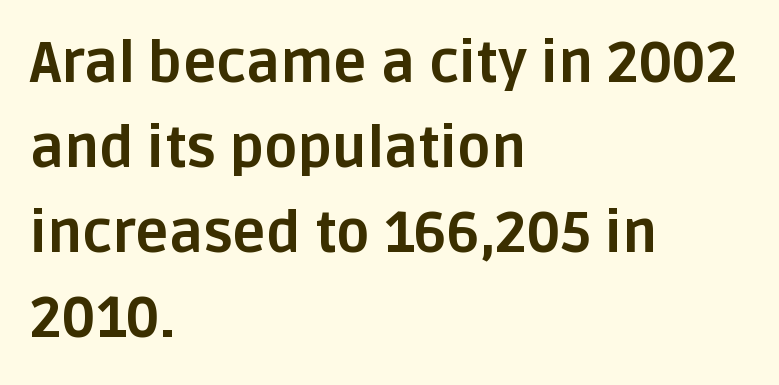
Caption: multi-line text, flush left, ragged right. This rendering features lettering with no underline. Words appear dense and cohesive because spacing is normal. Every character sits straight up, as roman type does. The text was rendered using a sans face with plain stroke endings. Heavy, bold letterforms.
